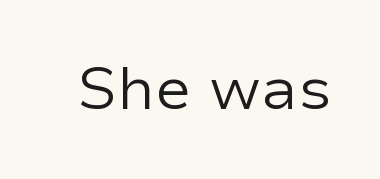
Characters remain perfectly vertical along every line. Bold? No — there's no thickening of the strokes. Serifs: no, the terminals of the letterforms are clean. Here the designer chose a conventional face with non-uniform glyph widths. Clear beneath every line of the passage.
